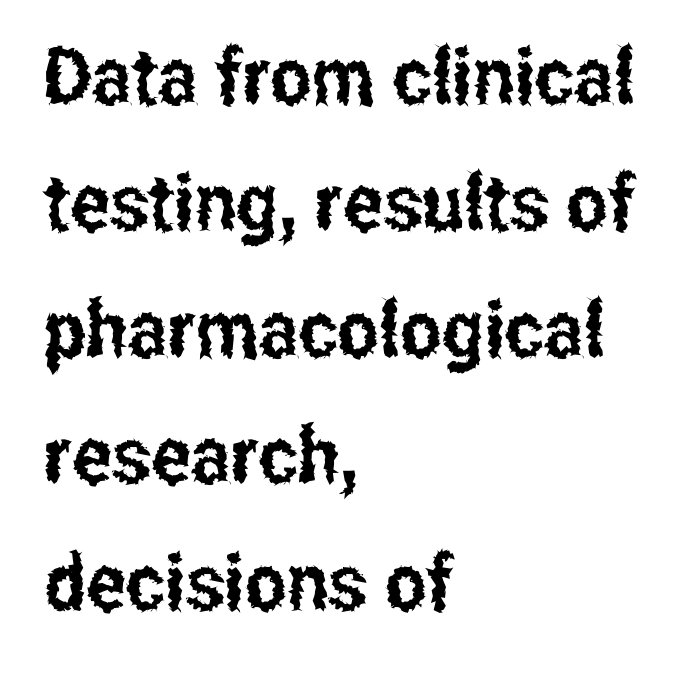
The specimen omits any rule beneath the text block's lines. Looks like regular typesetting: each glyph gets only the width it needs. This sample keeps an unexceptional amount of space between lines. In terms of letterspacing, this is plain default setting. Left-aligned paragraph, ragged on the right. The font family rendered here belongs to the sans-serif group.
